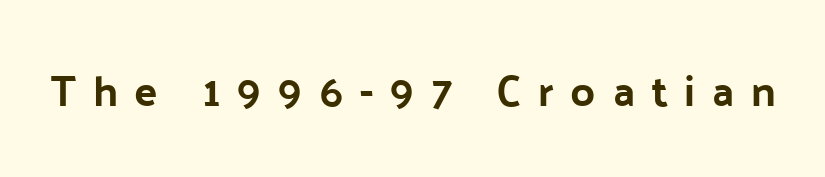
Q: Is the text bold? A: Yes.
Q: Is the text italic (slanted)? A: No, it is upright.
Q: Is the typeface a serif or a sans-serif typeface? A: Sans-serif.
Q: Is the text underlined? A: No.
Q: Is the spacing between letters normal or unusually wide? A: Unusually wide.
Q: Width (condensed, normal, or wide)? A: Normal.
Q: Stroke contrast? A: Low.
Q: x-height? A: Medium.
Q: Monospaced? A: No.
